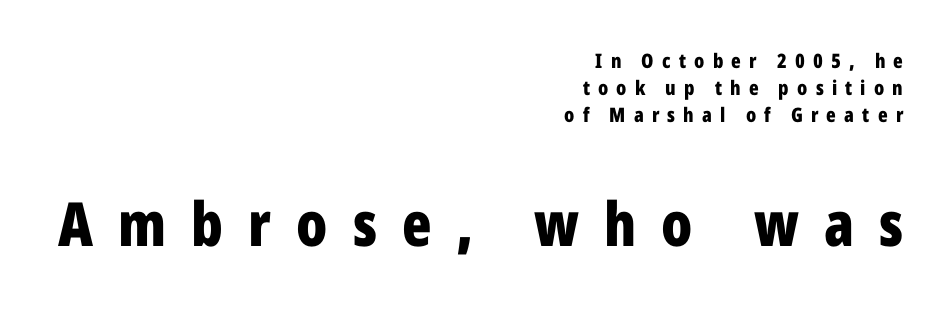
Q: Is the text bold? A: Yes.
Q: Is the text italic (slanted)? A: No, it is upright.
Q: Is the typeface a serif or a sans-serif typeface? A: Sans-serif.
Q: Is the text underlined? A: No.
Q: How is the paragraph aligned? A: Right-aligned.
Q: Is the spacing between letters normal or unusually wide? A: Unusually wide.
Q: Is the spacing between lines tight, normal or loose? A: Normal.
Q: Which block of text is set in a larger size, the first (top) or the second (bottom)? A: The second (bottom) one.
Q: Width (condensed, normal, or wide)? A: Condensed.
Q: Stroke contrast? A: Low.
Q: x-height? A: Medium.
Q: Monospaced? A: No.
